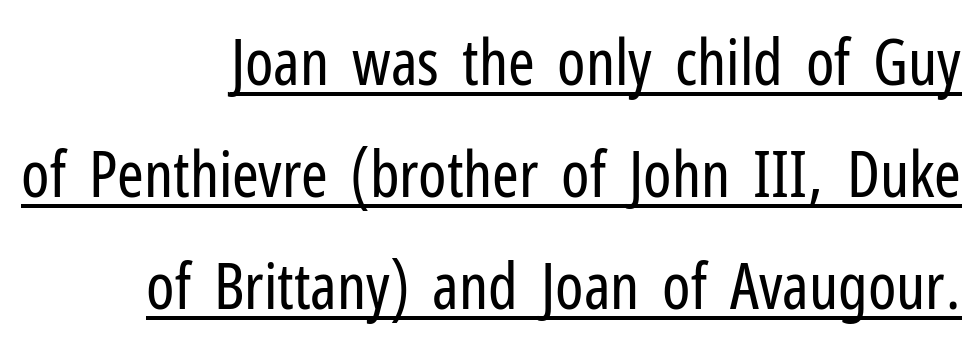
The image shows 64 px regular-weight, condensed sans-serif type, upright; set right-aligned, line spacing 1.75x, normal letter spacing, underlined; low stroke contrast and a medium x-height.
